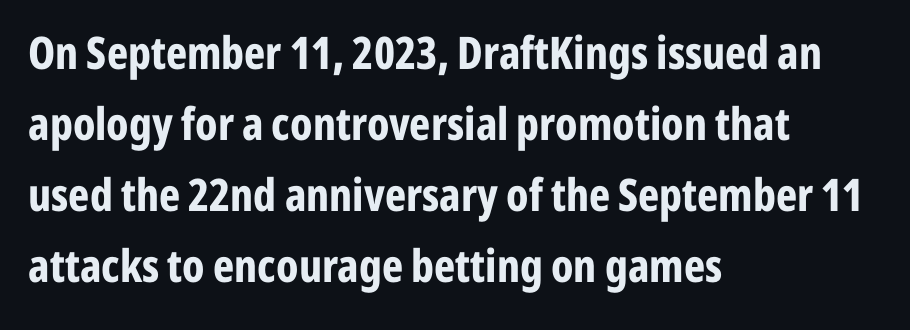
{"serif": "no", "italic": "no", "bold": "yes", "weight": "bold", "width": "condensed", "stroke_contrast": "low", "x_height": "medium", "monospaced": "no", "underline": "no", "align": "left", "line_spacing": "normal", "line_spacing_ratio": 1.58, "letter_spacing": "normal", "letter_spacing_em": 0.0, "glyph_px": 45}
